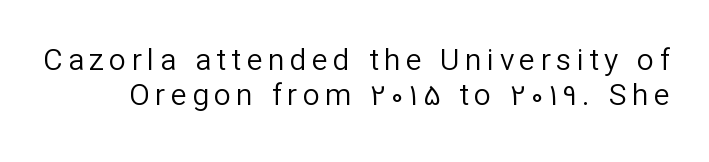
{"serif": "no", "italic": "no", "bold": "no", "weight": "regular", "width": "normal", "stroke_contrast": "low", "x_height": "medium", "monospaced": "no", "underline": "no", "line_spacing_ratio": 1.18, "glyph_px": 30}
